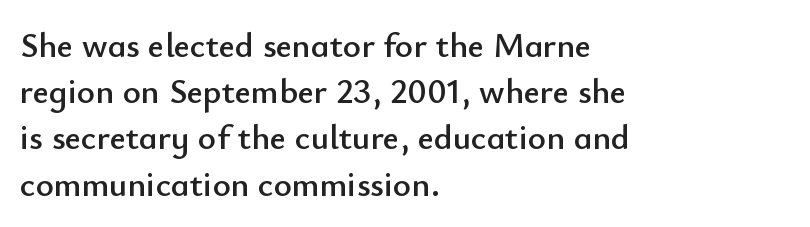
Q: Is the text italic (slanted)? A: No, it is upright.
Q: Is the typeface a serif or a sans-serif typeface? A: Sans-serif.
Q: Is the text underlined? A: No.
Q: How is the paragraph aligned? A: Left-aligned.
Q: Is the spacing between letters normal or unusually wide? A: Normal.
Q: Is the spacing between lines tight, normal or loose? A: Normal.
Q: Width (condensed, normal, or wide)? A: Normal.
Q: Stroke contrast? A: Low.
Q: x-height? A: Small.
Q: Monospaced? A: No.
